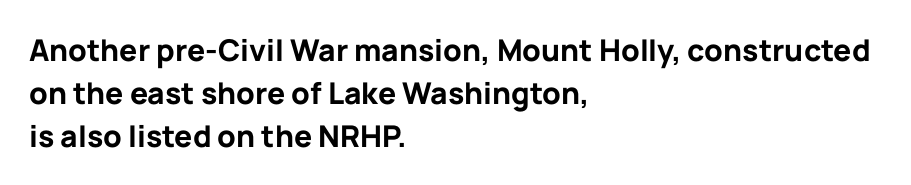
Every stem runs plumb, perpendicular to the baseline. Each new line begins a customary step beneath the previous one. Notice how the passage keeps a crisp vertical edge on the left only. Each letter's strokes conclude bluntly, with no projecting serifs. Rule under the text: the space is simply empty. Inter-character spacing is left at the font's built-in metrics.
